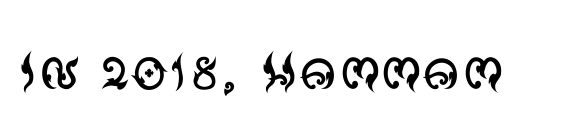
{"serif": "no", "italic": "no", "bold": "no", "weight": "regular", "width": "normal", "stroke_contrast": "medium", "x_height": "large", "monospaced": "no", "underline": "no", "letter_spacing": "normal", "letter_spacing_em": 0.0, "glyph_px": 73}
